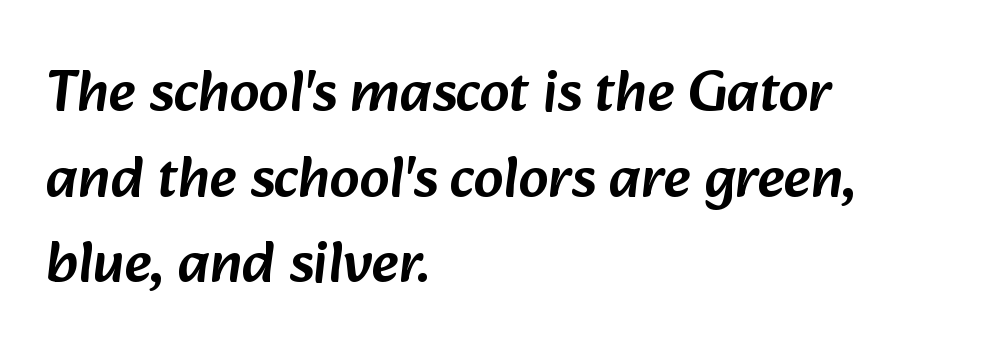
Layout note: lines flush left. Lines of text with bare space underneath. Do the characters align in a grid? No, the font is proportional. The line texture is even and compact thanks to regular tracking. To sum up the face: it is a sans, with no serifs.
